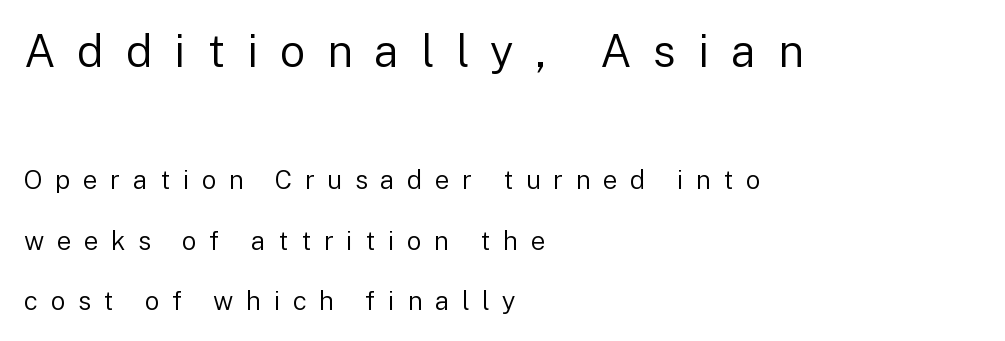
Q: Is the text bold? A: No.
Q: Is the text italic (slanted)? A: No, it is upright.
Q: Is the typeface a serif or a sans-serif typeface? A: Sans-serif.
Q: Is the text underlined? A: No.
Q: How is the paragraph aligned? A: Left-aligned.
Q: Is the spacing between letters normal or unusually wide? A: Unusually wide.
Q: Is the spacing between lines tight, normal or loose? A: Loose.
Q: Which block of text is set in a larger size, the first (top) or the second (bottom)? A: The first (top) one.
Q: Width (condensed, normal, or wide)? A: Normal.
Q: Stroke contrast? A: Low.
Q: x-height? A: Medium.
Q: Monospaced? A: No.
